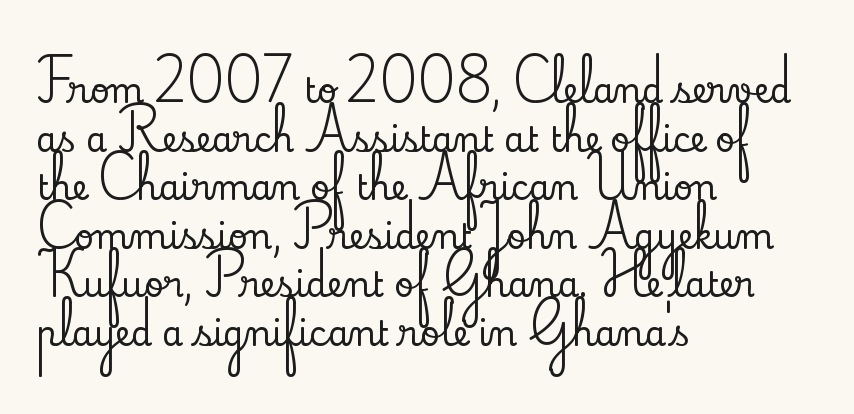
{"serif": "yes", "italic": "no", "width": "normal", "stroke_contrast": "low", "x_height": "small", "monospaced": "no", "underline": "no", "align": "left", "line_spacing": "normal", "line_spacing_ratio": 1.43, "letter_spacing": "normal", "letter_spacing_em": 0.0, "glyph_px": 34}
